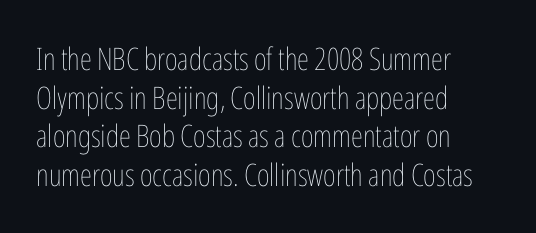
Q: Is the text bold? A: No.
Q: Is the text italic (slanted)? A: No, it is upright.
Q: Is the text underlined? A: No.
Q: How is the paragraph aligned? A: Left-aligned.
Q: Is the spacing between letters normal or unusually wide? A: Normal.
Q: Is the spacing between lines tight, normal or loose? A: Normal.
Q: Width (condensed, normal, or wide)? A: Condensed.
Q: Stroke contrast? A: Low.
Q: x-height? A: Medium.
Q: Monospaced? A: No.
